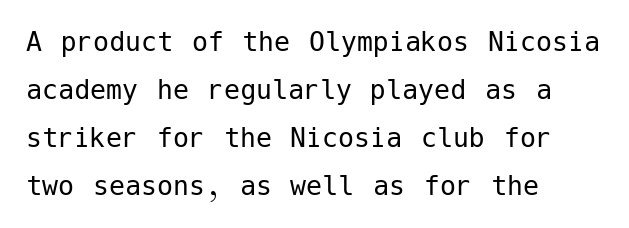
Q: Is the text bold? A: No.
Q: Is the text italic (slanted)? A: No, it is upright.
Q: Is the typeface a serif or a sans-serif typeface? A: Sans-serif.
Q: Is the text underlined? A: No.
Q: How is the paragraph aligned? A: Left-aligned.
Q: Is the spacing between letters normal or unusually wide? A: Normal.
Q: Is the spacing between lines tight, normal or loose? A: Normal.
Q: Width (condensed, normal, or wide)? A: Normal.
Q: Stroke contrast? A: Low.
Q: x-height? A: Medium.
